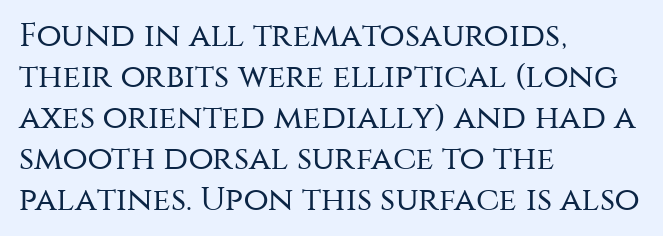
Q: Is the text bold? A: No.
Q: Is the text italic (slanted)? A: No, it is upright.
Q: Is the typeface a serif or a sans-serif typeface? A: Sans-serif.
Q: Is the text underlined? A: No.
Q: How is the paragraph aligned? A: Left-aligned.
Q: Is the spacing between letters normal or unusually wide? A: Normal.
Q: Width (condensed, normal, or wide)? A: Normal.
Q: Stroke contrast? A: Medium.
Q: x-height? A: Large.
Q: Monospaced? A: No.
